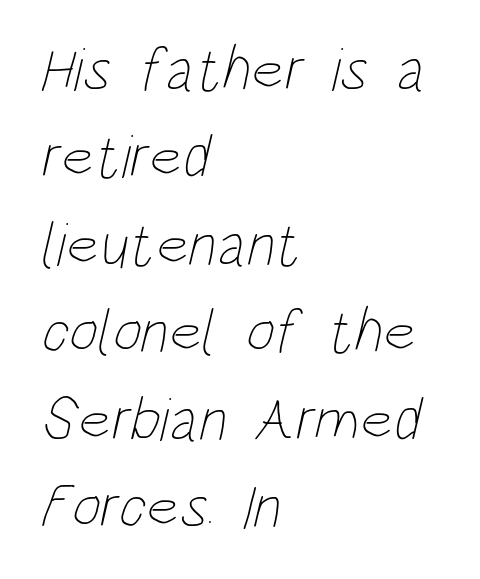
Q: Is the text bold? A: No.
Q: Is the text underlined? A: No.
Q: How is the paragraph aligned? A: Left-aligned.
Q: Is the spacing between letters normal or unusually wide? A: Normal.
Q: Is the spacing between lines tight, normal or loose? A: Normal.
Q: Width (condensed, normal, or wide)? A: Condensed.
Q: Stroke contrast? A: Low.
Q: x-height? A: Large.
Q: Monospaced? A: No.
